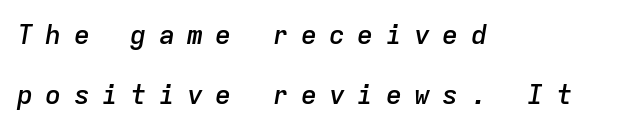
{"italic": "yes", "lean": "right", "slant_degrees": 9, "bold": "semi", "underline": "no", "align": "left", "line_spacing": "loose", "line_spacing_ratio": 2.22, "letter_spacing": "wide", "letter_spacing_em": 0.45, "glyph_px": 27}
